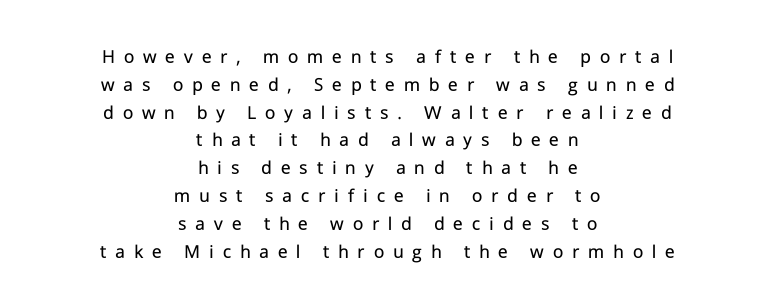
The image shows 20 px text type, upright; set centered, normal line spacing (1.39x), unusually wide letter spacing (+0.44 em), not underlined.
